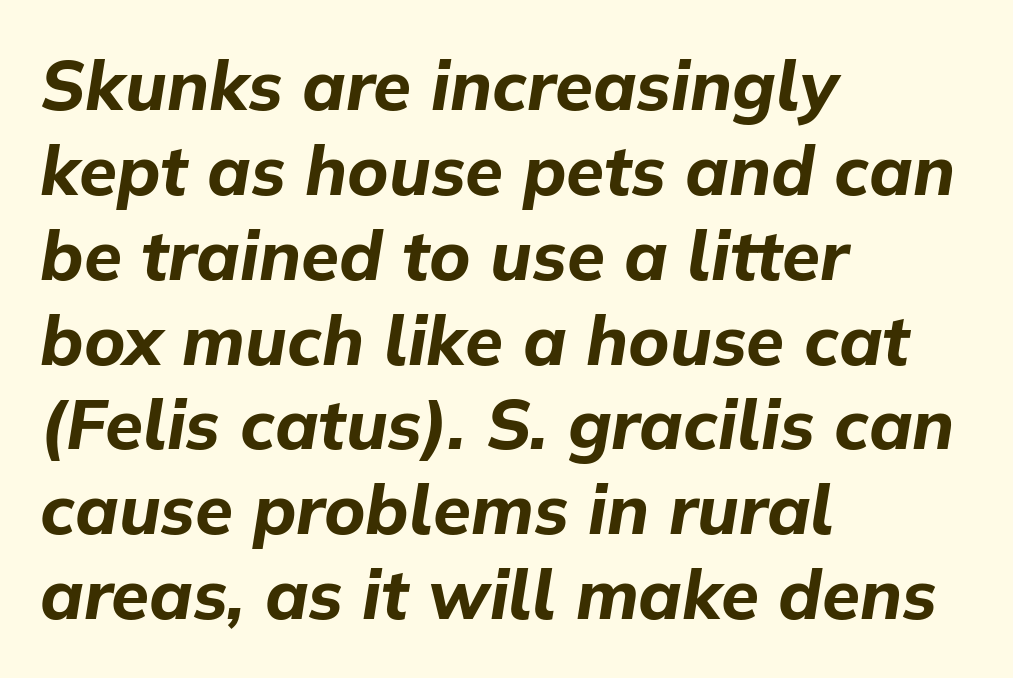
Does the copy run flush right? No — it runs flush left. The letters are slanted; this is an italic face. Character widths vary here, with narrow letters taking less room than wide ones. Nobody drew a line under any word here. These lines keep a tight, regular rhythm from letter to letter.
